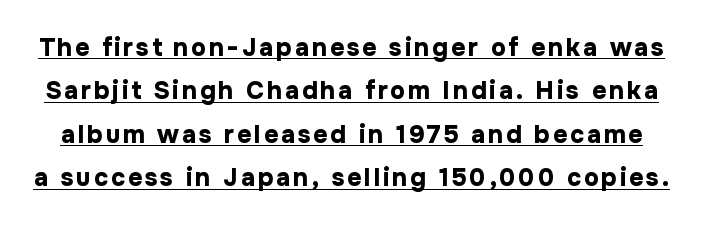
{"italic": "no", "bold": "yes", "underline": "yes", "line_spacing_ratio": 1.74, "glyph_px": 25}
